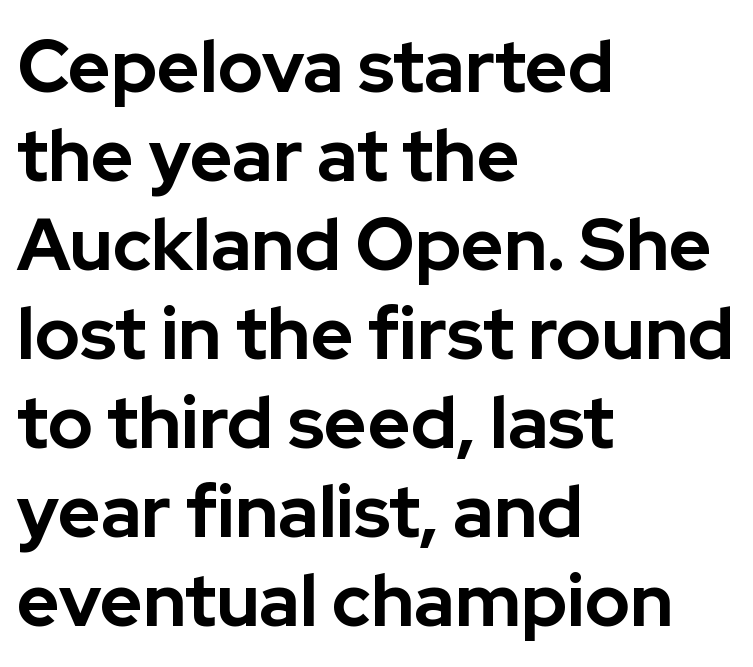
{"serif": "no", "italic": "no", "bold": "yes", "weight": "bold", "width": "normal", "stroke_contrast": "low", "x_height": "medium", "monospaced": "no", "underline": "no", "align": "left", "line_spacing_ratio": 1.22, "letter_spacing": "normal", "letter_spacing_em": 0.0, "glyph_px": 73}
